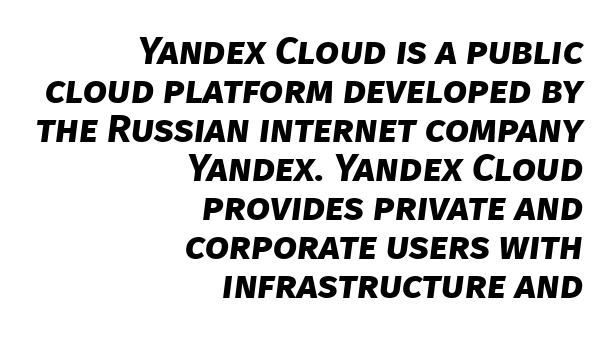
The image shows 39 px bold sans-serif type; set right-aligned, tight line spacing (1.0x), normal letter spacing, not underlined; low stroke contrast and a large x-height.
